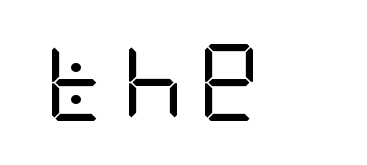
{"serif": "no", "italic": "no", "bold": "no", "weight": "regular", "width": "condensed", "stroke_contrast": "low", "x_height": "large", "underline": "no", "glyph_px": 77}
